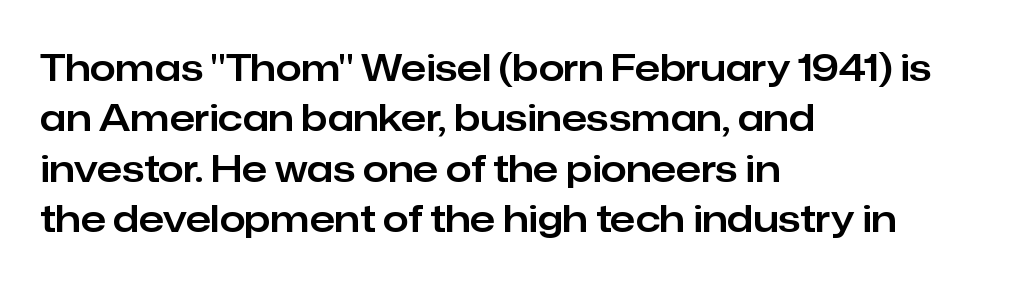
The image shows 37 px sans-serif type, upright; set left-aligned, normal line spacing (1.36x), normal letter spacing, not underlined; low stroke contrast and a medium x-height.
